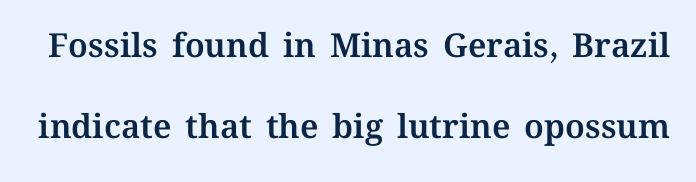
{"italic": "no", "width": "normal", "stroke_contrast": "medium", "x_height": "medium", "monospaced": "no", "underline": "no", "line_spacing": "loose", "line_spacing_ratio": 2.46, "letter_spacing": "normal", "letter_spacing_em": 0.0, "glyph_px": 33}
